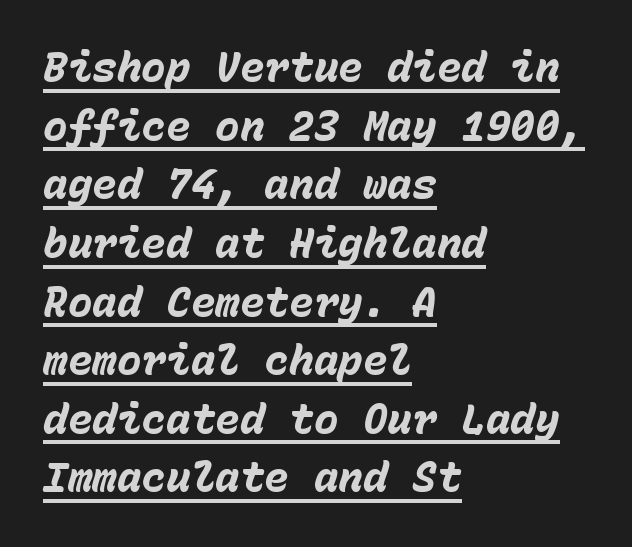
The image shows 41 px heavy type, italic (leaning right), monospaced; set left-aligned, normal line spacing (1.43x), normal letter spacing, underlined; low stroke contrast and a medium x-height.
